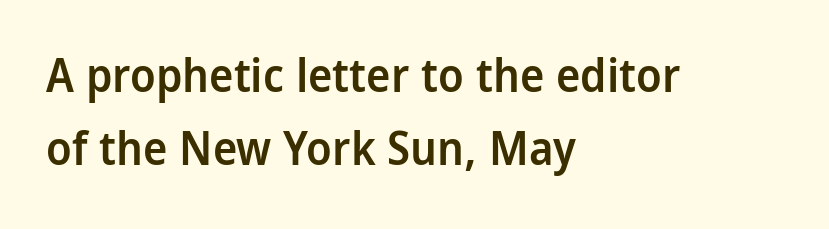
Character widths vary here, with narrow letters taking less room than wide ones. A student would call this left alignment; a typographer would say flush left, rag right. Quick note: underline off. The horizontal fit of the characters is conventional and even. This is roman type, the default non-slanted kind.
